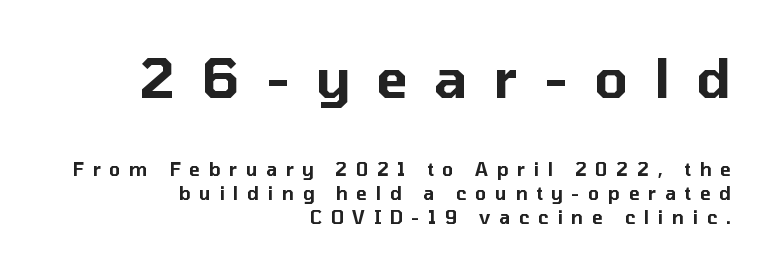
The image shows 54 px sans-serif type, upright; set right-aligned, normal line spacing (1.32x), unusually wide letter spacing (+0.48 em), not underlined; the first (top) block is 3.0x larger; low stroke contrast and a medium x-height.
